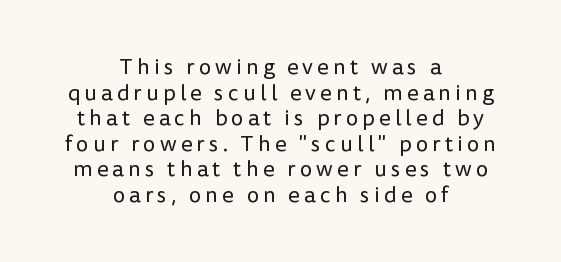
{"italic": "no", "bold": "no", "underline": "no", "align": "center", "line_spacing_ratio": 1.16, "glyph_px": 22}
